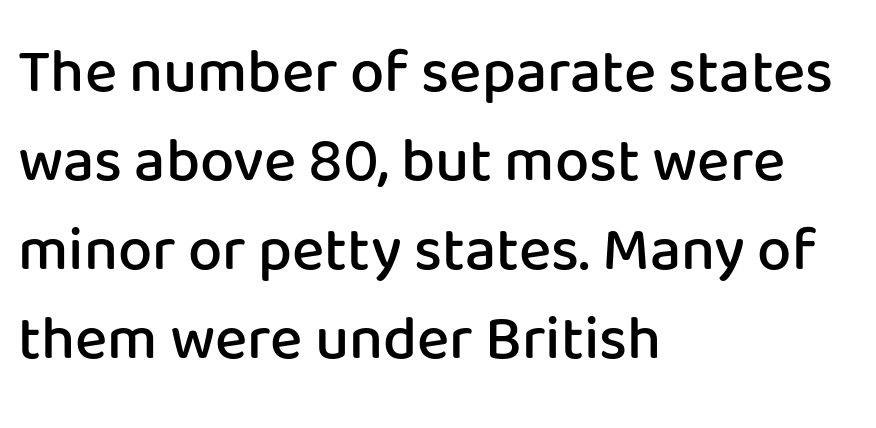
Q: Is the text bold? A: Semi-bold.
Q: Is the text italic (slanted)? A: No, it is upright.
Q: Is the typeface a serif or a sans-serif typeface? A: Sans-serif.
Q: Is the text underlined? A: No.
Q: How is the paragraph aligned? A: Left-aligned.
Q: Is the spacing between letters normal or unusually wide? A: Normal.
Q: Is the spacing between lines tight, normal or loose? A: Normal.
Q: Width (condensed, normal, or wide)? A: Normal.
Q: Stroke contrast? A: Low.
Q: x-height? A: Medium.
Q: Monospaced? A: No.
